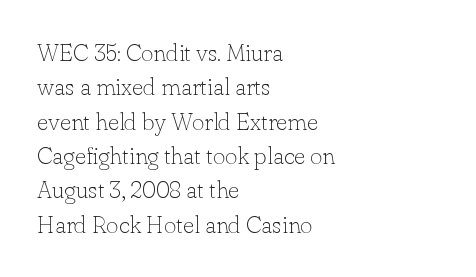
The image shows 24 px text type, upright; set left-aligned, normal line spacing (1.43x), normal letter spacing, not underlined.
